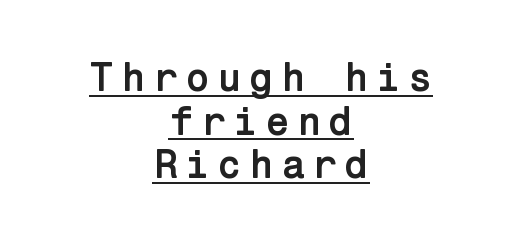
Q: Is the text bold? A: Yes.
Q: Is the text italic (slanted)? A: No, it is upright.
Q: Is the typeface a serif or a sans-serif typeface? A: Sans-serif.
Q: Is the text underlined? A: Yes.
Q: How is the paragraph aligned? A: Centered.
Q: Is the spacing between lines tight, normal or loose? A: Tight.
Q: Width (condensed, normal, or wide)? A: Normal.
Q: Stroke contrast? A: Low.
Q: x-height? A: Medium.
